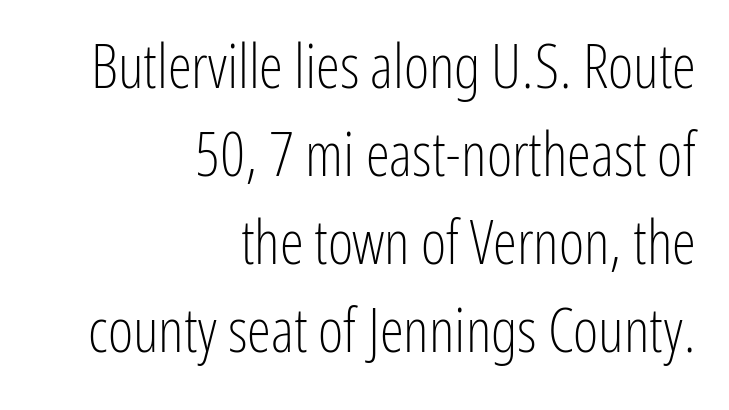
You could not count columns in this text — the font is proportionally spaced. The rendering keeps characters at their native spacing. A typesetter would call this leading conventional body-copy spacing. The letters stand straight up with perfectly vertical stems. Right-aligned paragraph, ragged on the left.
